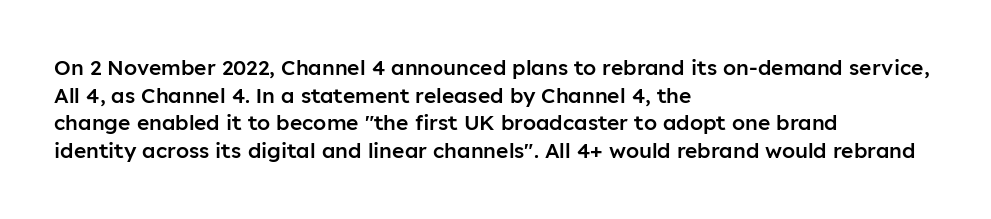
These words are printed semibold, heavier than regular yet not bold. Does the lettering tilt? It doesn't — this is upright. The area under the type is left untouched. Alignment: flush left.
